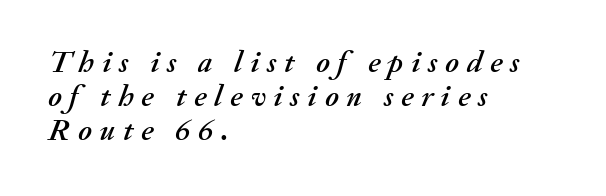
{"italic": "yes", "lean": "right", "slant_degrees": 20, "width": "normal", "stroke_contrast": "medium", "x_height": "small", "monospaced": "no", "underline": "no", "align": "left", "line_spacing": "tight", "line_spacing_ratio": 1.09, "letter_spacing": "wide", "letter_spacing_em": 0.25, "glyph_px": 31}
